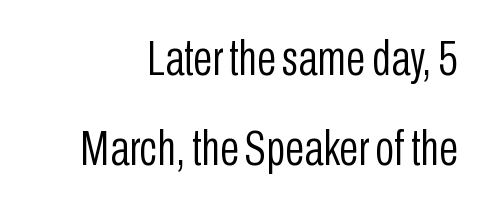
Compared with typical body copy, the letter spacing here is the same. This is sans-serif lettering, the kind often seen on screens and signage. Each letter keeps its own natural width here, so spacing adapts to shape. The string is rendered with underlining switched off. Summary of weight: not heavy and not bold. Ascenders rise straight up at ninety degrees.
